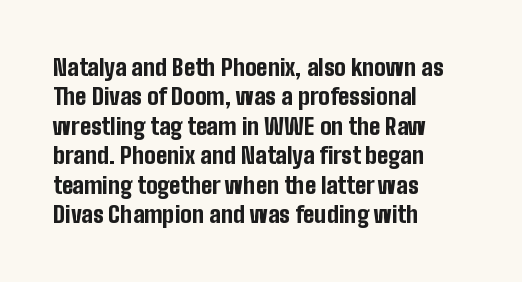
Q: Is the text bold? A: Yes.
Q: Is the text italic (slanted)? A: No, it is upright.
Q: Is the text underlined? A: No.
Q: How is the paragraph aligned? A: Left-aligned.
Q: Is the spacing between letters normal or unusually wide? A: Normal.
Q: Is the spacing between lines tight, normal or loose? A: Normal.
